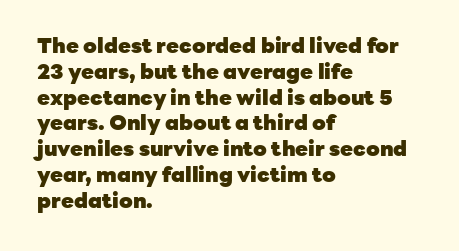
The letters stand upright; this is a roman face. Every row of glyphs begins at an identical x-position on the left. Between one letter and the next there's only the usual sliver of space. Caption: bold face, heavy strokes.
